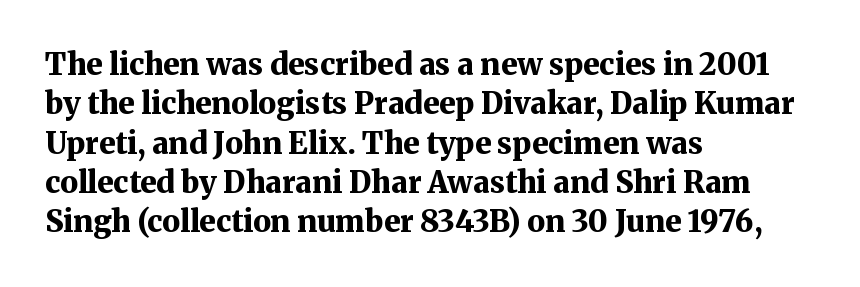
The image shows 30 px bold serif type, upright; set left-aligned, normal line spacing (1.31x), normal letter spacing, not underlined; medium stroke contrast and a medium x-height.
